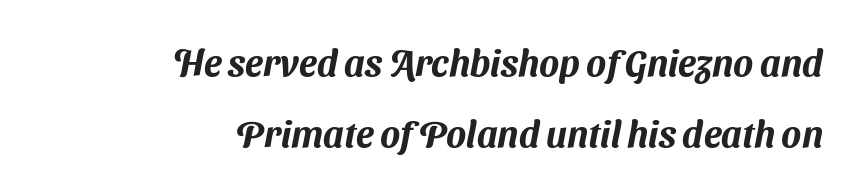
{"serif": "no", "width": "normal", "stroke_contrast": "medium", "x_height": "medium", "monospaced": "no", "underline": "no", "align": "right", "line_spacing": "loose", "line_spacing_ratio": 1.91, "letter_spacing": "normal", "letter_spacing_em": 0.0, "glyph_px": 37}
